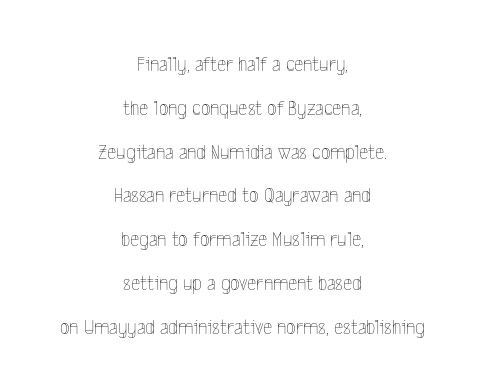
{"italic": "no", "bold": "no", "underline": "no", "align": "center", "line_spacing": "loose", "line_spacing_ratio": 1.99, "letter_spacing": "normal", "letter_spacing_em": 0.0, "glyph_px": 22}
